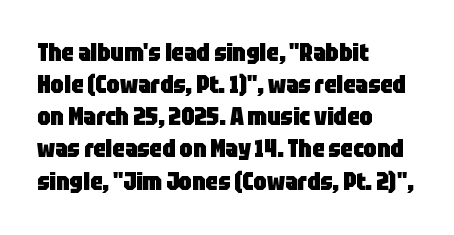
Q: Is the text bold? A: Yes.
Q: Is the text italic (slanted)? A: No, it is upright.
Q: Is the text underlined? A: No.
Q: How is the paragraph aligned? A: Left-aligned.
Q: Is the spacing between letters normal or unusually wide? A: Normal.
Q: Is the spacing between lines tight, normal or loose? A: Normal.
